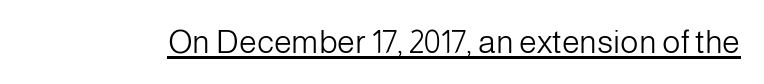
Look at the bottom of the vertical strokes: they stop flat, with no serifs. Bold? No — there's no thickening of the strokes. Looks like regular typesetting: each glyph gets only the width it needs. No extra tracking has been applied to these lines.
